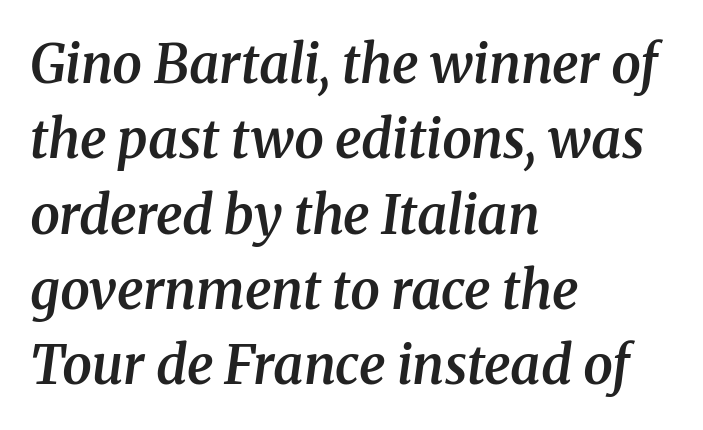
The image shows 53 px semibold serif type, italic (leaning right); set left-aligned, normal line spacing (1.42x), normal letter spacing, not underlined; medium stroke contrast and a medium x-height.
